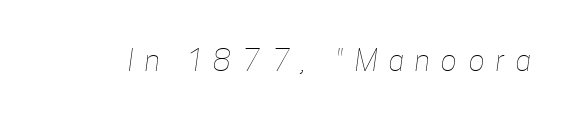
The image shows 30 px thin, condensed type; set unusually wide letter spacing (+0.38 em), not underlined; low stroke contrast and a medium x-height.
